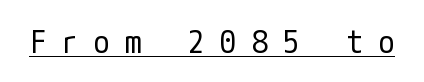
The image shows 32 px regular-weight, condensed sans-serif type, upright; set unusually wide letter spacing (+0.49 em), underlined; low stroke contrast and a medium x-height.
